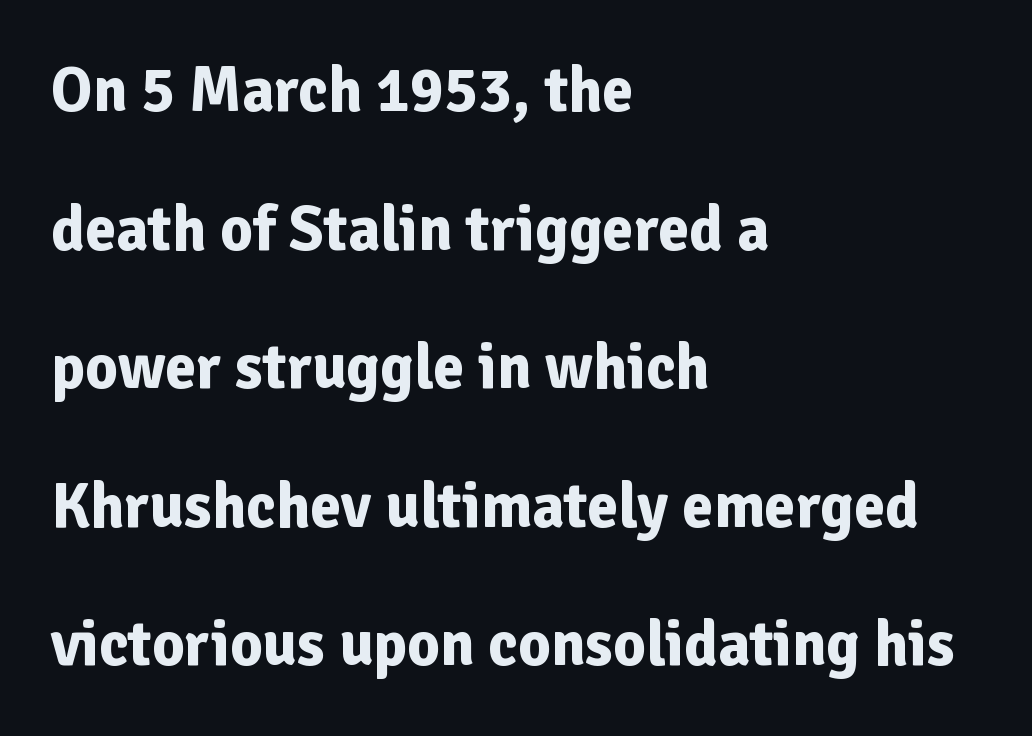
Rows of type keep a wide berth in the vertical direction. Each line starts at the same left margin while the right side varies. Beneath every word, the page is bare. The strokes are fattened all the way to bold.
